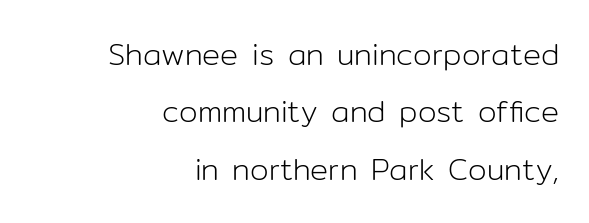
{"serif": "no", "italic": "no", "bold": "no", "weight": "light", "width": "normal", "stroke_contrast": "low", "x_height": "medium", "monospaced": "no", "underline": "no", "align": "right", "line_spacing": "loose", "line_spacing_ratio": 1.91, "letter_spacing": "normal", "letter_spacing_em": 0.0, "glyph_px": 30}
